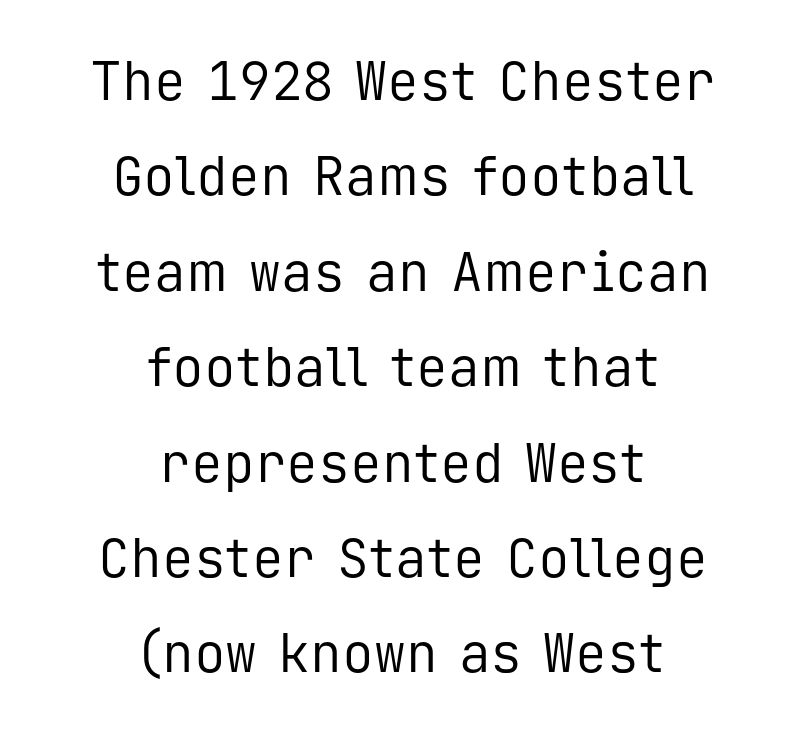
{"serif": "no", "italic": "no", "bold": "no", "weight": "regular", "width": "normal", "stroke_contrast": "low", "x_height": "medium", "monospaced": "yes", "underline": "no", "align": "center", "line_spacing_ratio": 1.8, "letter_spacing": "normal", "letter_spacing_em": 0.0, "glyph_px": 53}
